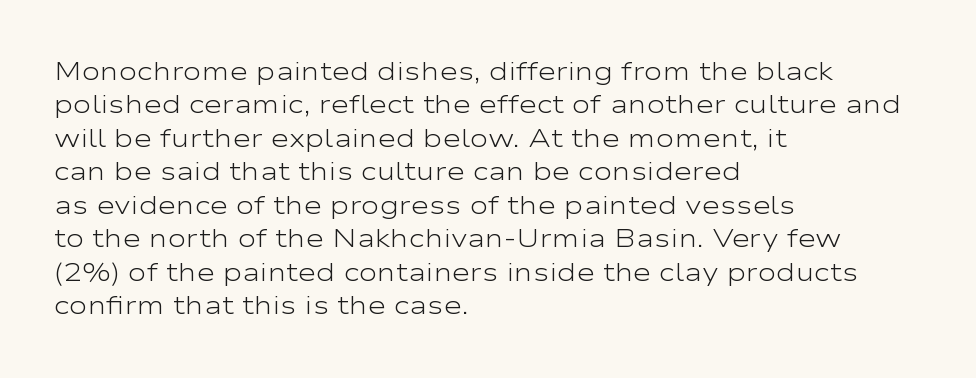
The image shows 25 px text type, upright; set left-aligned, normal line spacing (1.34x), normal letter spacing, not underlined.
